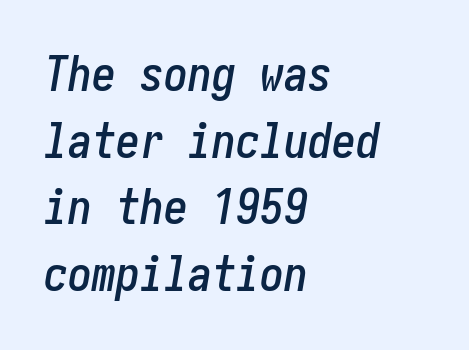
{"italic": "yes", "lean": "right", "slant_degrees": 10, "width": "condensed", "stroke_contrast": "low", "x_height": "medium", "underline": "no", "align": "left", "line_spacing": "normal", "line_spacing_ratio": 1.39, "letter_spacing": "normal", "letter_spacing_em": 0.0, "glyph_px": 48}
